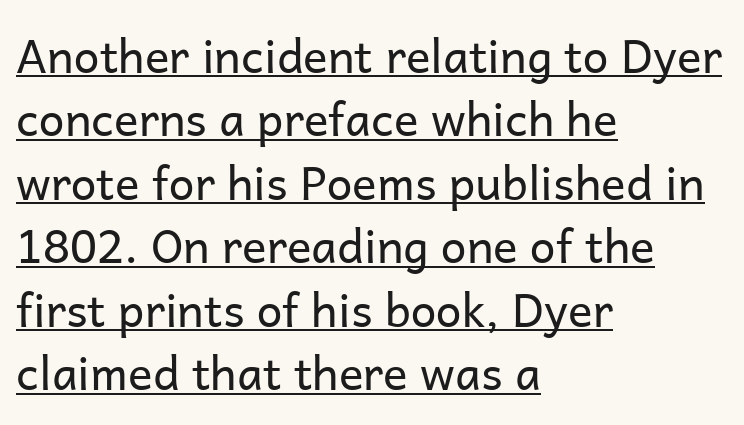
{"serif": "no", "italic": "no", "bold": "no", "weight": "regular", "width": "normal", "stroke_contrast": "low", "x_height": "medium", "monospaced": "no", "underline": "yes", "align": "left", "line_spacing": "normal", "line_spacing_ratio": 1.38, "letter_spacing": "normal", "letter_spacing_em": 0.0, "glyph_px": 46}
